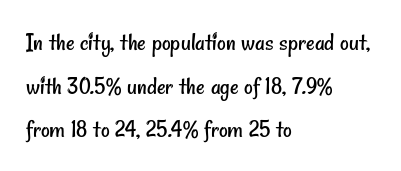
Q: Is the text bold? A: No.
Q: Is the text underlined? A: No.
Q: How is the paragraph aligned? A: Left-aligned.
Q: Is the spacing between letters normal or unusually wide? A: Normal.
Q: Is the spacing between lines tight, normal or loose? A: Normal.
